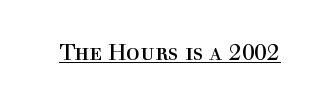
The image shows 23 px text type, upright; set normal letter spacing, underlined.
